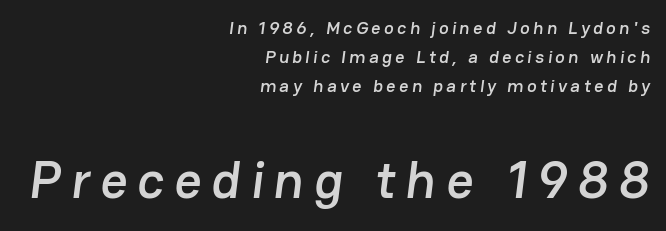
The image shows 53 px sans-serif type; set right-aligned, normal line spacing (1.61x), not underlined; the second (bottom) block is 2.94x larger; low stroke contrast and a medium x-height.
